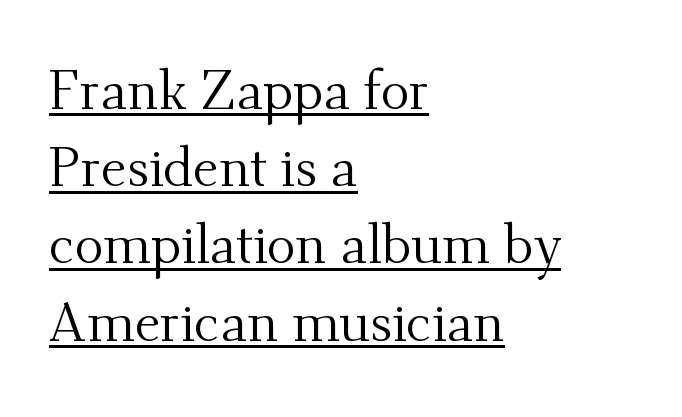
Q: Is the text bold? A: No.
Q: Is the text italic (slanted)? A: No, it is upright.
Q: Is the typeface a serif or a sans-serif typeface? A: Serif.
Q: Is the text underlined? A: Yes.
Q: How is the paragraph aligned? A: Left-aligned.
Q: Is the spacing between letters normal or unusually wide? A: Normal.
Q: Is the spacing between lines tight, normal or loose? A: Normal.
Q: Width (condensed, normal, or wide)? A: Normal.
Q: Stroke contrast? A: Medium.
Q: x-height? A: Small.
Q: Monospaced? A: No.
